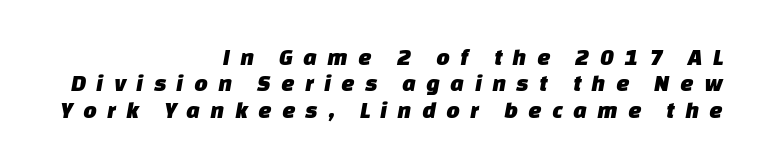
The image shows 24 px text type; set right-aligned, tight line spacing (1.1x), unusually wide letter spacing (+0.42 em), not underlined.
